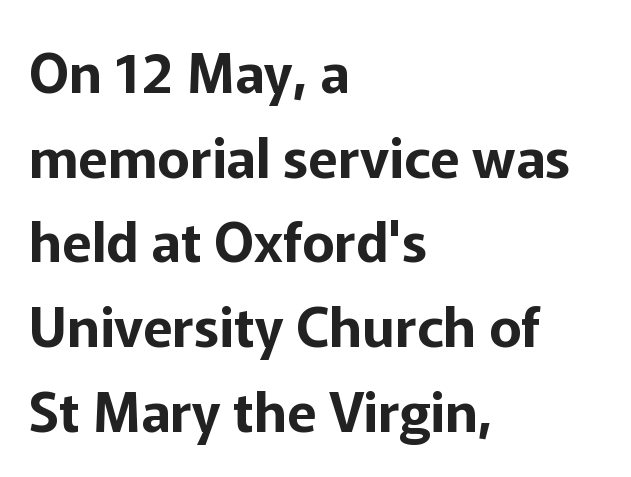
{"serif": "no", "italic": "no", "width": "normal", "stroke_contrast": "low", "x_height": "medium", "monospaced": "no", "underline": "no", "align": "left", "line_spacing": "normal", "line_spacing_ratio": 1.54, "letter_spacing": "normal", "letter_spacing_em": 0.0, "glyph_px": 55}
